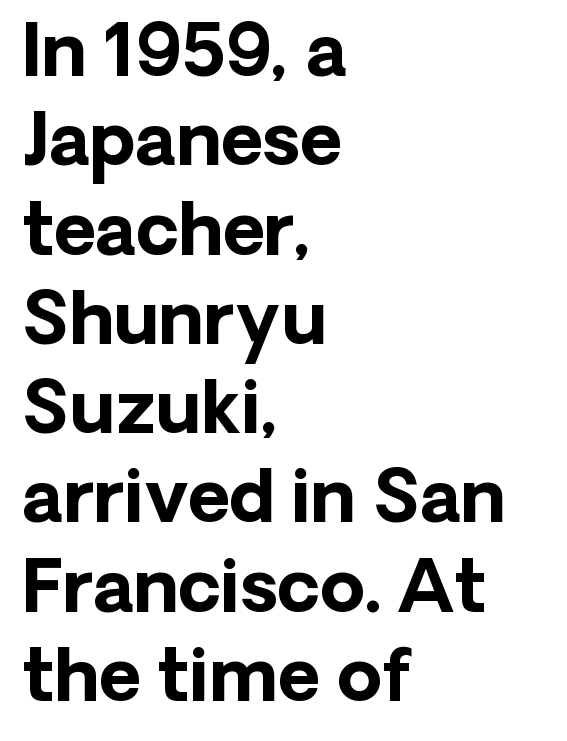
Classification — sans serif. The glyphs have the mass of a bold cut. These lines are rendered in a variable-pitch font. Nobody touched the tracking dial on this one. Left-aligned paragraph, ragged on the right.
